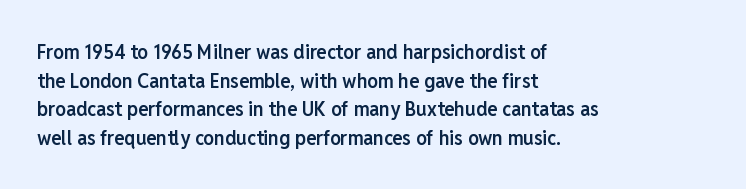
The image shows 21 px text type, upright; set left-aligned, normal line spacing (1.36x), normal letter spacing, not underlined.
